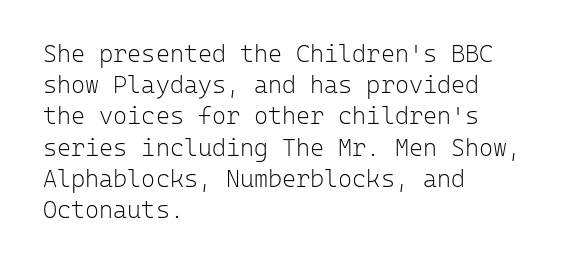
Q: Is the text bold? A: No.
Q: Is the text italic (slanted)? A: No, it is upright.
Q: Is the text underlined? A: No.
Q: How is the paragraph aligned? A: Left-aligned.
Q: Is the spacing between letters normal or unusually wide? A: Normal.
Q: Is the spacing between lines tight, normal or loose? A: Normal.
